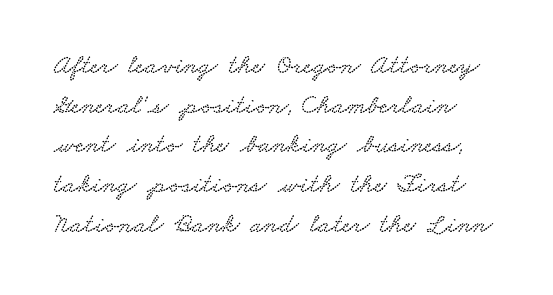
{"underline": "no", "line_spacing": "normal", "line_spacing_ratio": 1.47, "letter_spacing": "normal", "letter_spacing_em": 0.0, "glyph_px": 27}
